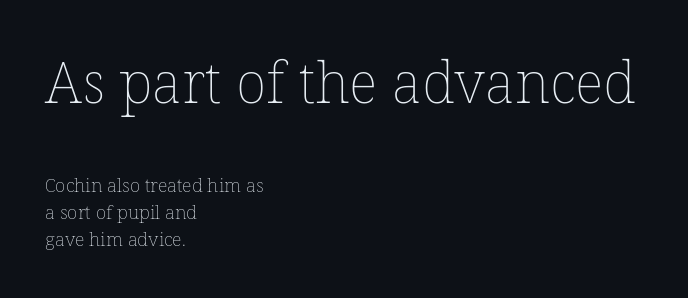
If you measured baseline to baseline, you'd find a middling distance. Does the lettering tilt? It doesn't — this is upright. Think of a printed novel: that variable character pitch is what you see here. Students, note that the glyphs here touch the page at normal intervals.
